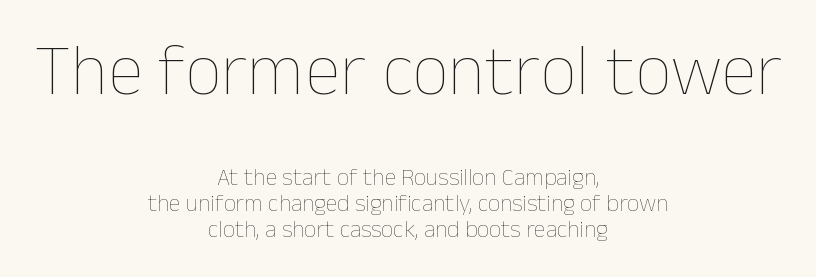
Q: Is the text bold? A: No.
Q: Is the text italic (slanted)? A: No, it is upright.
Q: Is the text underlined? A: No.
Q: How is the paragraph aligned? A: Centered.
Q: Is the spacing between letters normal or unusually wide? A: Normal.
Q: Is the spacing between lines tight, normal or loose? A: Tight.
Q: Which block of text is set in a larger size, the first (top) or the second (bottom)? A: The first (top) one.
Q: Width (condensed, normal, or wide)? A: Normal.
Q: Stroke contrast? A: Low.
Q: x-height? A: Medium.
Q: Monospaced? A: No.
